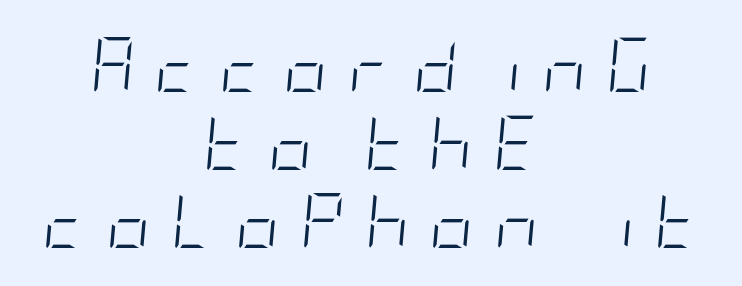
Q: Is the text bold? A: No.
Q: Is the text italic (slanted)? A: Yes, it leans right by about 5 degrees.
Q: Is the text underlined? A: No.
Q: How is the paragraph aligned? A: Centered.
Q: Is the spacing between letters normal or unusually wide? A: Unusually wide.
Q: Is the spacing between lines tight, normal or loose? A: Normal.
Q: Width (condensed, normal, or wide)? A: Condensed.
Q: Stroke contrast? A: Low.
Q: x-height? A: Large.
